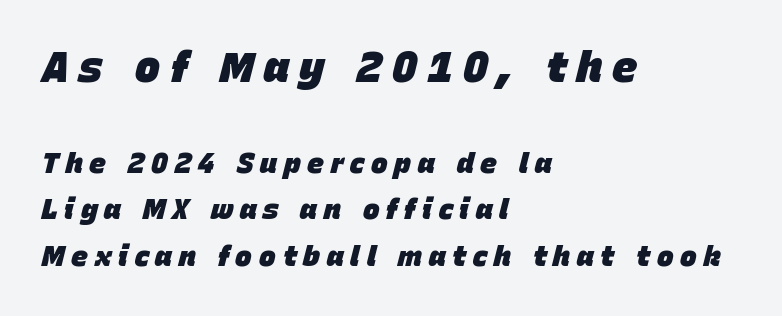
Caption: upper text group enlarged, lower text group reduced. Italic? Definitely — the glyphs are oblique. A student would call this left alignment; a typographer would say flush left, rag right. Anything drawn beneath the words? Only blank space. Summary of weight: heavy, a full bold.
